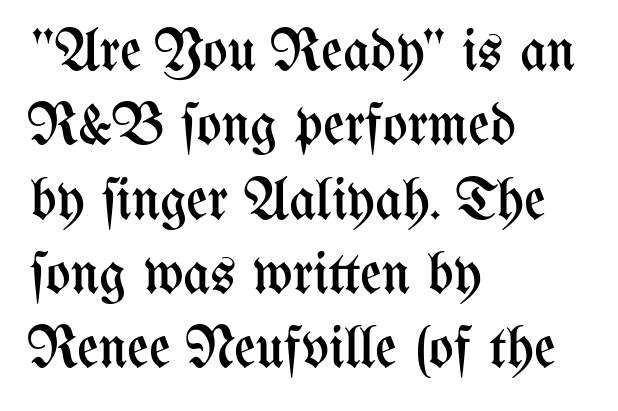
Typeset ragged right — the left edge is the straight one. Quick note: interline space is typical. Clear beneath every line of the passage. The specimen reads as upright at a glance. Heft: none added — not bold.
